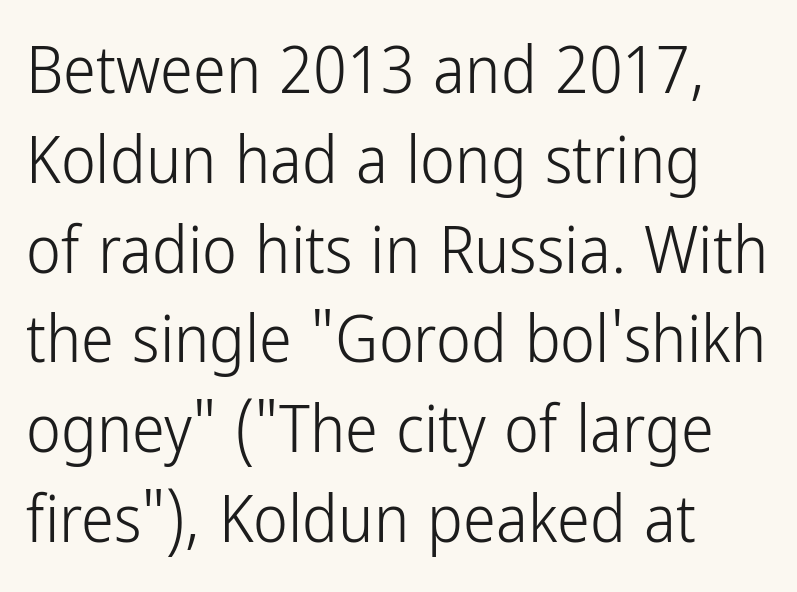
Is the letter spacing exaggerated? No — it looks like the ordinary default. Spacing verdict: proportional, widths tailored to each character. The space beneath each line is pristine and unruled. The letters stand upright; this is a roman face.
